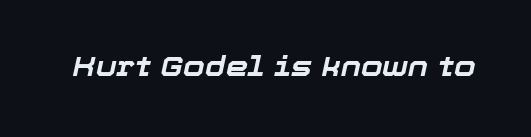
Words appear dense and cohesive because spacing is normal. The font is running at its bold setting. The font's italic variant was chosen for this text. Unmarked baselines from the first word to the last. The letters advance in unequal steps, a hallmark of proportional type.
